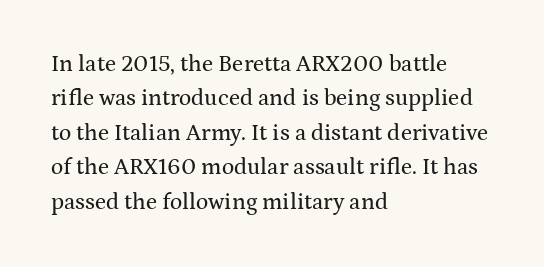
Q: Is the text italic (slanted)? A: No, it is upright.
Q: Is the text underlined? A: No.
Q: How is the paragraph aligned? A: Left-aligned.
Q: Is the spacing between letters normal or unusually wide? A: Normal.
Q: Is the spacing between lines tight, normal or loose? A: Normal.
